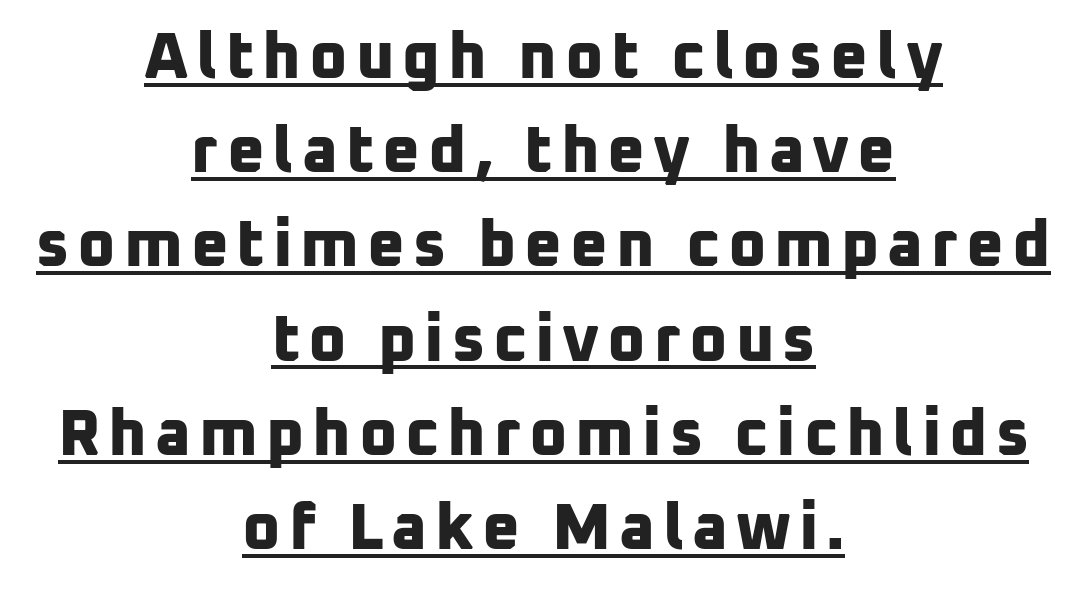
The image shows 65 px bold sans-serif type; set centered, normal line spacing (1.45x), underlined; low stroke contrast and a medium x-height.
